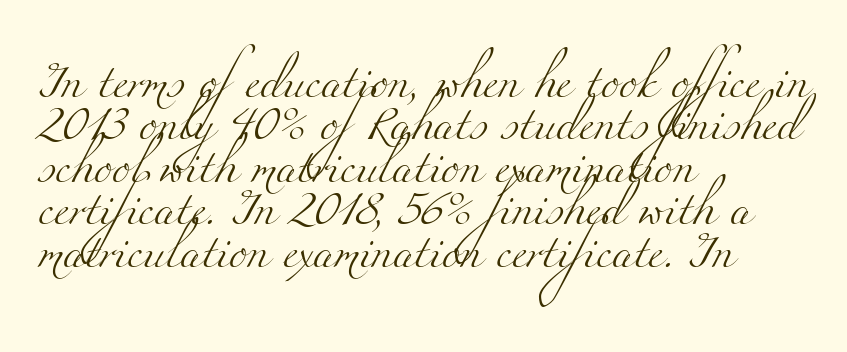
Q: Is the text bold? A: No.
Q: Is the text underlined? A: No.
Q: How is the paragraph aligned? A: Left-aligned.
Q: Is the spacing between letters normal or unusually wide? A: Normal.
Q: Is the spacing between lines tight, normal or loose? A: Normal.
Q: Width (condensed, normal, or wide)? A: Wide.
Q: Stroke contrast? A: Medium.
Q: x-height? A: Small.
Q: Monospaced? A: No.
